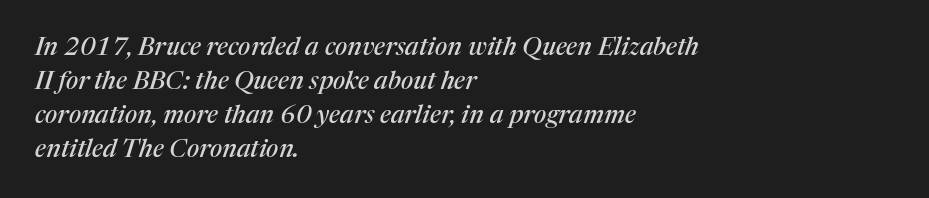
{"italic": "yes", "lean": "right", "slant_degrees": 17, "underline": "no", "align": "left", "line_spacing": "normal", "line_spacing_ratio": 1.36, "letter_spacing": "normal", "letter_spacing_em": 0.0, "glyph_px": 25}
